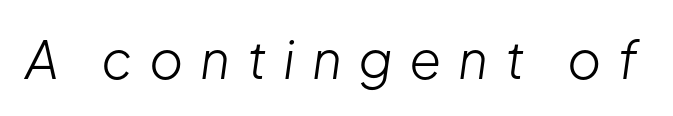
Q: Is the text bold? A: No.
Q: Is the text italic (slanted)? A: Yes, it leans right by about 8 degrees.
Q: Is the text underlined? A: No.
Q: Is the spacing between letters normal or unusually wide? A: Unusually wide.
Q: Width (condensed, normal, or wide)? A: Normal.
Q: Stroke contrast? A: Low.
Q: x-height? A: Medium.
Q: Monospaced? A: No.
